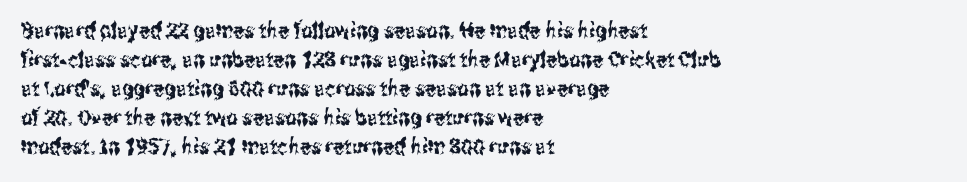
It's the straight-up-and-down kind of type. The horizontal fit of the characters is conventional and even. These lines are set flush left with a ragged right edge. Glance below the letters and you will spot only blank space.
